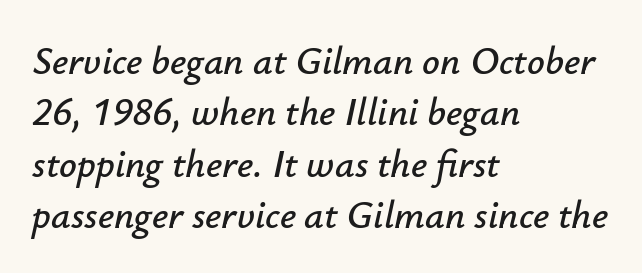
Q: Is the text italic (slanted)? A: Yes, it leans right by about 12 degrees.
Q: Is the text underlined? A: No.
Q: How is the paragraph aligned? A: Left-aligned.
Q: Is the spacing between letters normal or unusually wide? A: Normal.
Q: Is the spacing between lines tight, normal or loose? A: Normal.
Q: Width (condensed, normal, or wide)? A: Normal.
Q: Stroke contrast? A: Low.
Q: x-height? A: Small.
Q: Monospaced? A: No.
